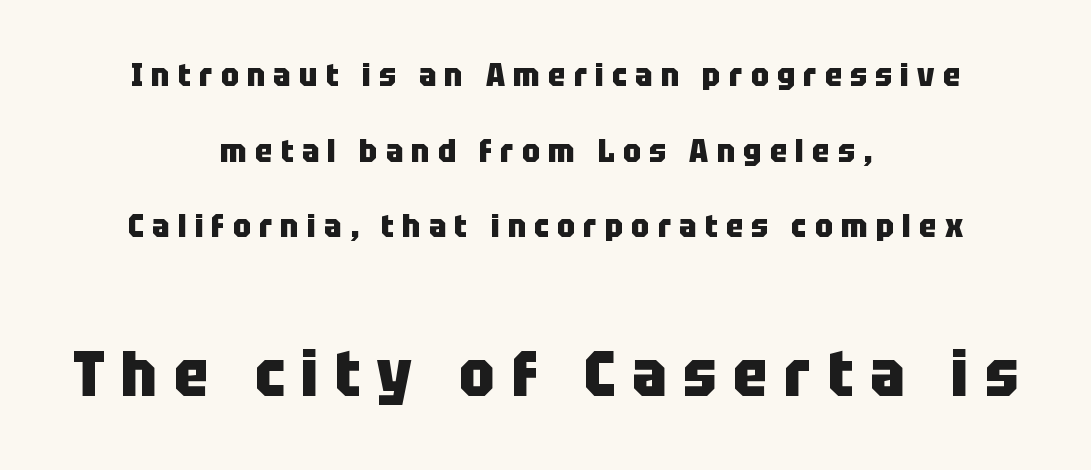
{"serif": "no", "italic": "no", "bold": "yes", "weight": "heavy", "width": "condensed", "stroke_contrast": "low", "x_height": "large", "monospaced": "no", "underline": "no", "align": "center", "line_spacing": "loose", "line_spacing_ratio": 2.36, "letter_spacing": "wide", "letter_spacing_em": 0.26, "larger_block": "second", "size_ratio": 2.0, "glyph_px": 64}
